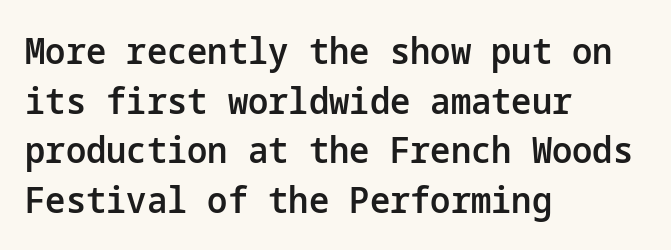
Q: Is the text bold? A: Semi-bold.
Q: Is the text italic (slanted)? A: No, it is upright.
Q: Is the typeface a serif or a sans-serif typeface? A: Sans-serif.
Q: Is the text underlined? A: No.
Q: How is the paragraph aligned? A: Left-aligned.
Q: Is the spacing between letters normal or unusually wide? A: Normal.
Q: Is the spacing between lines tight, normal or loose? A: Normal.
Q: Width (condensed, normal, or wide)? A: Normal.
Q: Stroke contrast? A: Low.
Q: x-height? A: Medium.
